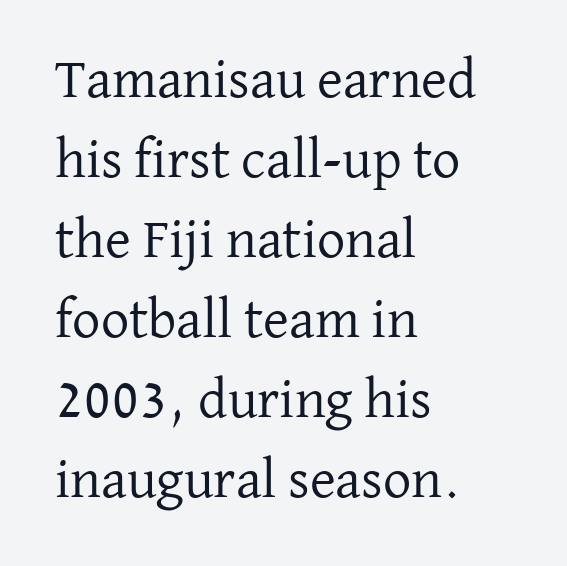
Q: Is the text bold? A: No.
Q: Is the text italic (slanted)? A: No, it is upright.
Q: Is the typeface a serif or a sans-serif typeface? A: Serif.
Q: Is the text underlined? A: No.
Q: How is the paragraph aligned? A: Left-aligned.
Q: Is the spacing between letters normal or unusually wide? A: Normal.
Q: Is the spacing between lines tight, normal or loose? A: Normal.
Q: Width (condensed, normal, or wide)? A: Normal.
Q: Stroke contrast? A: Low.
Q: x-height? A: Medium.
Q: Monospaced? A: No.
